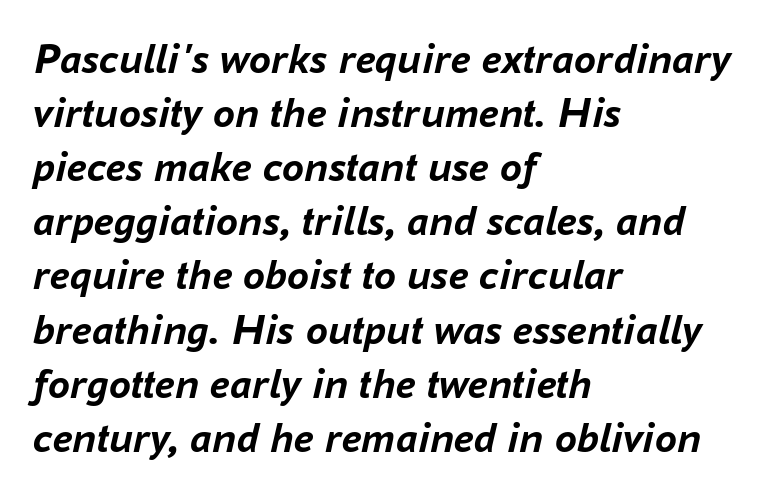
Style check: oblique. This sample has the flowing, uneven cadence of proportional lettering. Leftover space on each line is placed entirely after the last word. The words here are not underlined.
